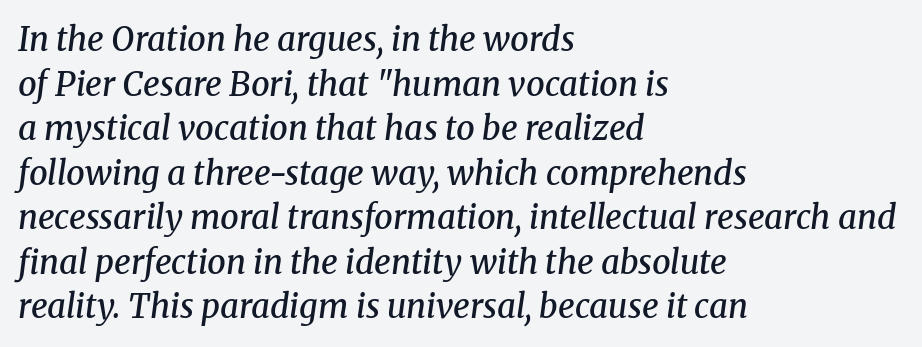
The image shows 33 px semibold serif type, italic (leaning right); set left-aligned, normal line spacing (1.35x), normal letter spacing, not underlined; medium stroke contrast and a medium x-height.
